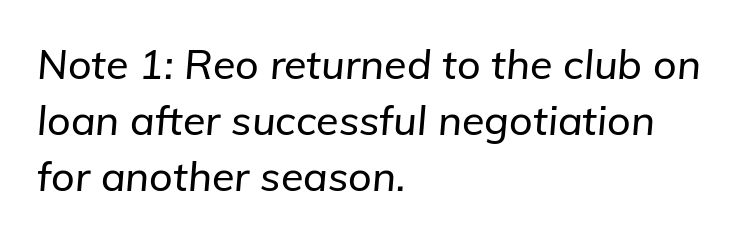
Q: Is the text italic (slanted)? A: Yes, it leans right by about 5 degrees.
Q: Is the text underlined? A: No.
Q: How is the paragraph aligned? A: Left-aligned.
Q: Is the spacing between letters normal or unusually wide? A: Normal.
Q: Is the spacing between lines tight, normal or loose? A: Normal.
Q: Width (condensed, normal, or wide)? A: Normal.
Q: Stroke contrast? A: Low.
Q: x-height? A: Medium.
Q: Monospaced? A: No.
